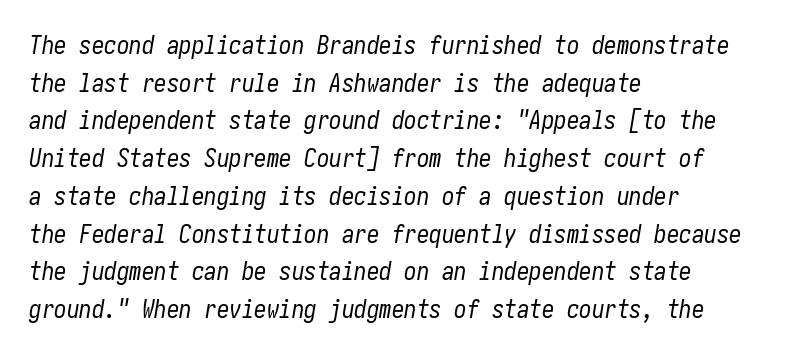
These glyphs show unthickened strokes, regular width or finer. Unmarked baselines from the first word to the last. Does the lettering tilt? It does — this is italic. The typesetter chose a ragged-right arrangement here.
